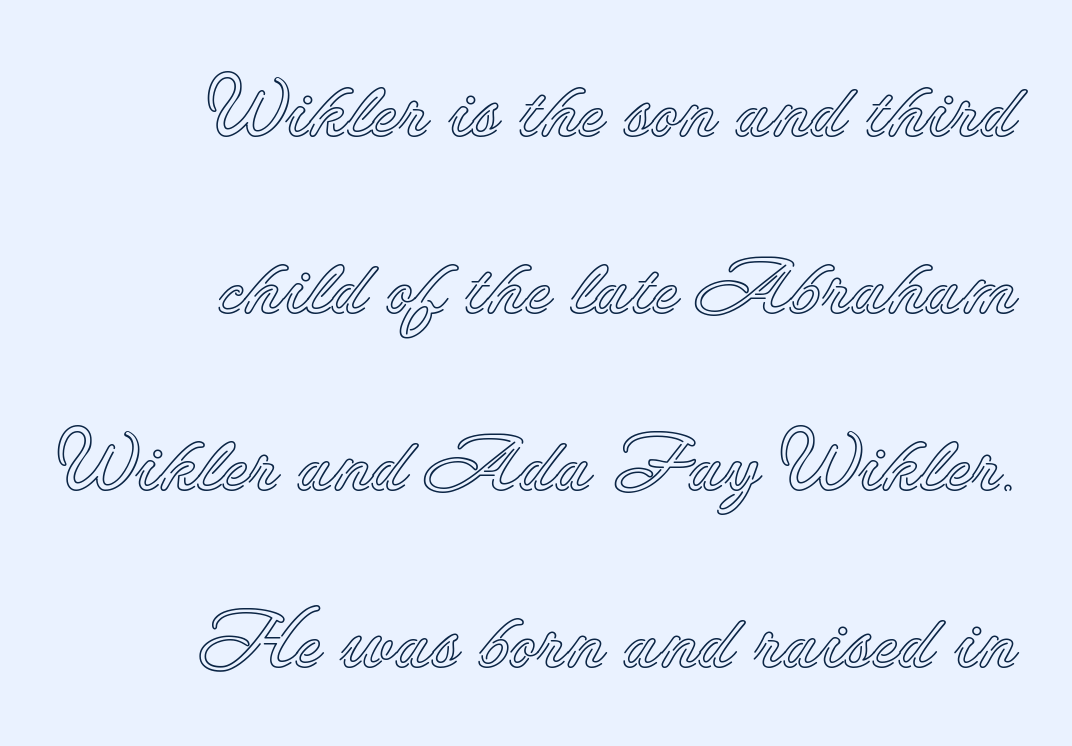
Q: Is the text italic (slanted)? A: Yes.
Q: Is the text underlined? A: No.
Q: How is the paragraph aligned? A: Right-aligned.
Q: Is the spacing between letters normal or unusually wide? A: Normal.
Q: Is the spacing between lines tight, normal or loose? A: Loose.
Q: Width (condensed, normal, or wide)? A: Normal.
Q: x-height? A: Small.
Q: Monospaced? A: No.
